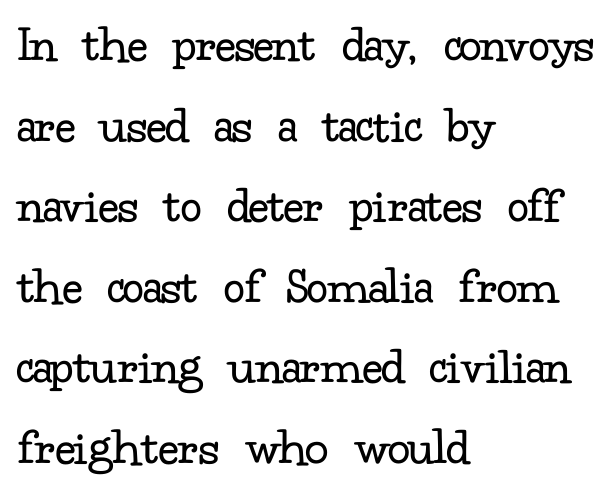
Look at the tracking — it's just the regular setting, nothing added. Notice how the stems are strictly vertical — no italics here. Weight: regular or lighter. The passage shown stacks its lines at a standard gap.
